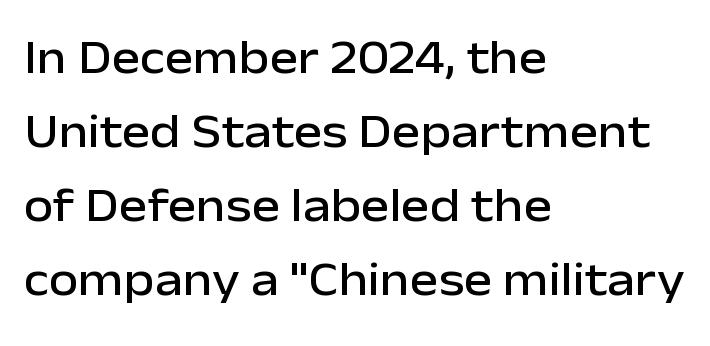
The image shows 48 px sans-serif type, upright; set left-aligned, normal line spacing (1.54x), normal letter spacing, not underlined; low stroke contrast and a medium x-height.
